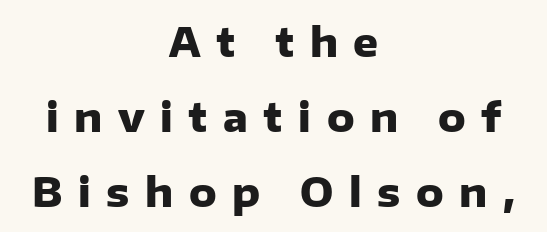
The lettering stays uniformly vertical, giving the passage a roman look. Glyph-to-glyph distance is far greater than everyday printed text. You could fit nearly another row in the gap between these rows. Heavy-handed strokes throughout: this text is bold.
